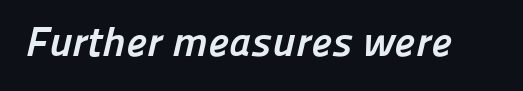
Q: Is the text bold? A: Yes.
Q: Is the typeface a serif or a sans-serif typeface? A: Sans-serif.
Q: Is the text underlined? A: No.
Q: Is the spacing between letters normal or unusually wide? A: Normal.
Q: Width (condensed, normal, or wide)? A: Normal.
Q: Stroke contrast? A: Low.
Q: x-height? A: Medium.
Q: Monospaced? A: No.
